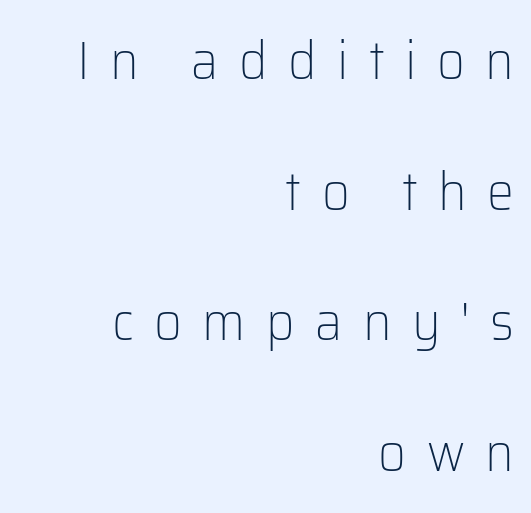
This is not heavy type; no bold has been used. Caption: expanded tracking, letters set apart. A typesetter would mark this as roman, not italic. Serif or sans? Sans — the stroke terminals are bare. Varying glyph widths throughout — classic text-font behaviour. In terms of leading, this rendering errs on the spacious side.
